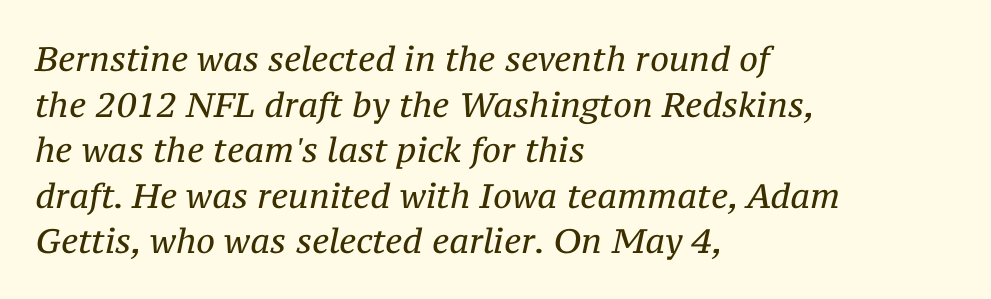
Has an underline been added? It has not. Observe the ordinary spacing: letters are neighbours, not strangers. The rendering uses a moderate line-height, typical for paragraphs. Classification — serif. Teacher's note: observe the even left margin — that is flush-left alignment. Is this a fixed-width face? No — the glyphs have proportional, varying widths.
